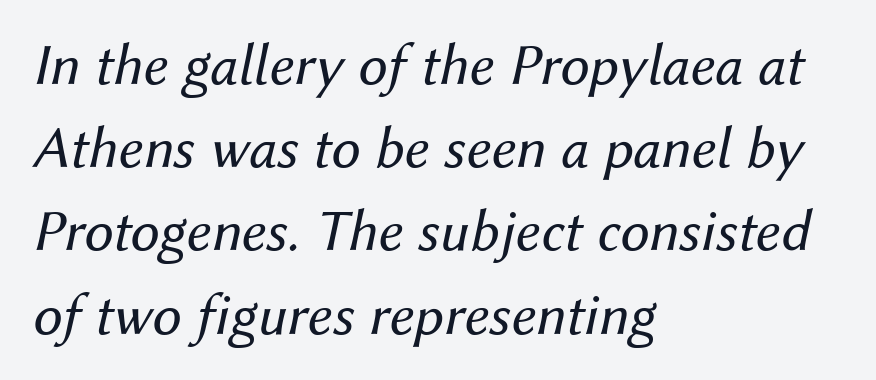
Each word holds together tightly as a unit, with standard inter-letter gaps. The passage shown is not bold in any degree. Just letters on the line, the space beneath them empty. Baseline-to-baseline distance is the conventional proportion of letter height. This sample has the flowing, uneven cadence of proportional lettering. The text block is weighted toward the left margin, trailing off unevenly rightward.
